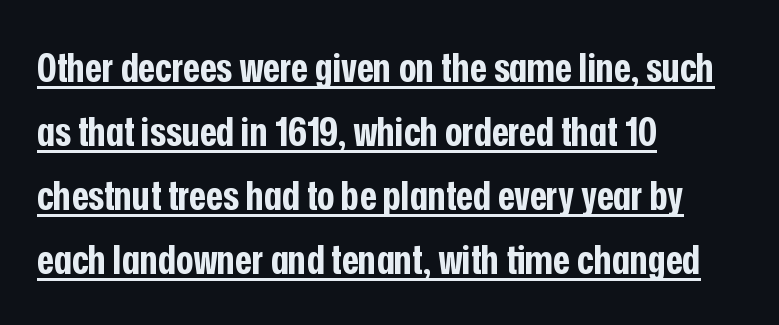
The image shows 41 px bold, condensed sans-serif type, upright; set left-aligned, normal line spacing (1.56x), normal letter spacing, underlined; low stroke contrast and a medium x-height.
